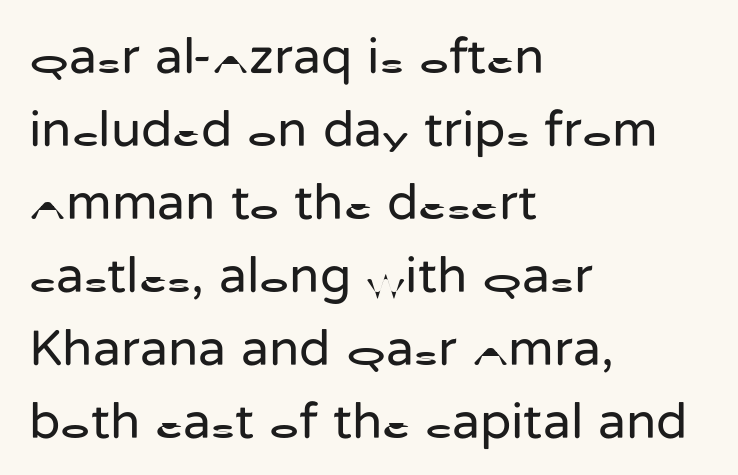
Q: Is the text bold? A: No.
Q: Is the text italic (slanted)? A: No, it is upright.
Q: Is the typeface a serif or a sans-serif typeface? A: Sans-serif.
Q: Is the text underlined? A: No.
Q: How is the paragraph aligned? A: Left-aligned.
Q: Is the spacing between letters normal or unusually wide? A: Normal.
Q: Is the spacing between lines tight, normal or loose? A: Normal.
Q: Width (condensed, normal, or wide)? A: Normal.
Q: Stroke contrast? A: Low.
Q: x-height? A: Medium.
Q: Monospaced? A: No.
